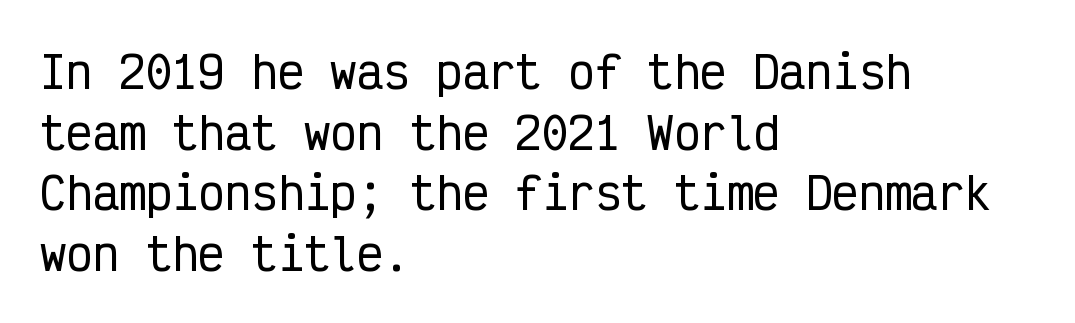
Q: Is the text italic (slanted)? A: No, it is upright.
Q: Is the typeface a serif or a sans-serif typeface? A: Sans-serif.
Q: Is the text underlined? A: No.
Q: How is the paragraph aligned? A: Left-aligned.
Q: Is the spacing between letters normal or unusually wide? A: Normal.
Q: Is the spacing between lines tight, normal or loose? A: Normal.
Q: Width (condensed, normal, or wide)? A: Condensed.
Q: Stroke contrast? A: Low.
Q: x-height? A: Medium.
Q: Monospaced? A: Yes.
